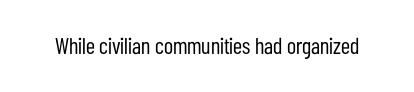
The type is set solid horizontally, with unmodified tracking. Words float on clear page, feet unadorned. A quiet, ordinary-to-light weight characterises the typeface. The type sits square on the baseline with zero lean.
